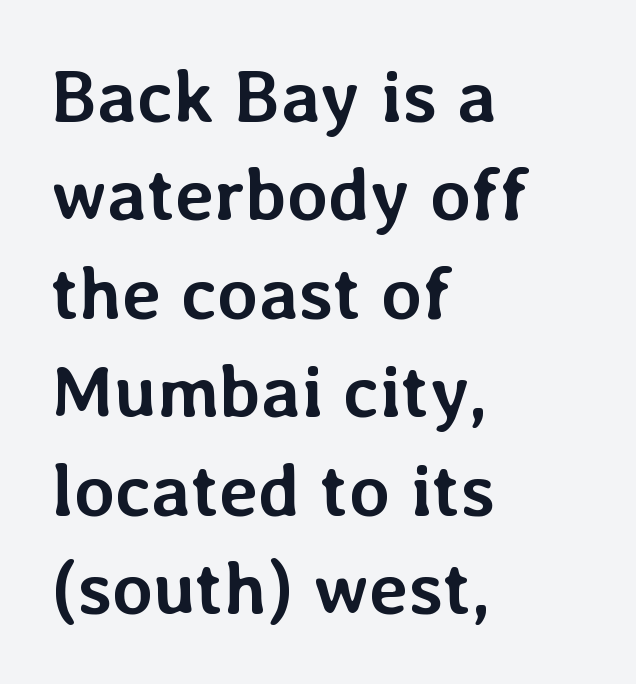
Q: Is the text bold? A: Yes.
Q: Is the text italic (slanted)? A: No, it is upright.
Q: Is the text underlined? A: No.
Q: How is the paragraph aligned? A: Left-aligned.
Q: Is the spacing between letters normal or unusually wide? A: Normal.
Q: Is the spacing between lines tight, normal or loose? A: Normal.
Q: Width (condensed, normal, or wide)? A: Normal.
Q: Stroke contrast? A: Low.
Q: x-height? A: Medium.
Q: Monospaced? A: No.
